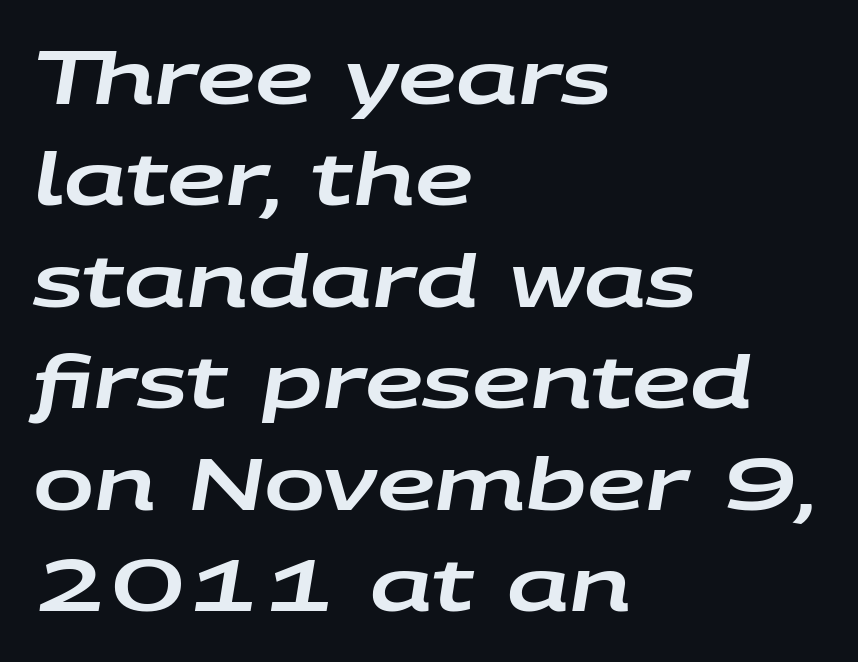
Q: Is the text italic (slanted)? A: Yes, it leans right by about 9 degrees.
Q: Is the text underlined? A: No.
Q: How is the paragraph aligned? A: Left-aligned.
Q: Is the spacing between letters normal or unusually wide? A: Normal.
Q: Is the spacing between lines tight, normal or loose? A: Normal.
Q: Width (condensed, normal, or wide)? A: Wide.
Q: Stroke contrast? A: Low.
Q: x-height? A: Large.
Q: Monospaced? A: No.
